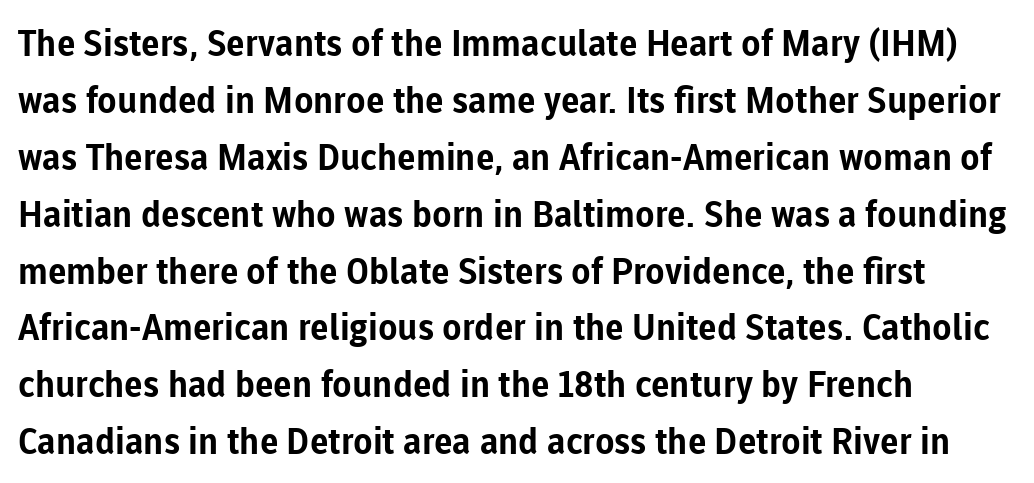
Q: Is the text bold? A: Yes.
Q: Is the text italic (slanted)? A: No, it is upright.
Q: Is the typeface a serif or a sans-serif typeface? A: Sans-serif.
Q: Is the text underlined? A: No.
Q: How is the paragraph aligned? A: Left-aligned.
Q: Is the spacing between letters normal or unusually wide? A: Normal.
Q: Is the spacing between lines tight, normal or loose? A: Normal.
Q: Width (condensed, normal, or wide)? A: Normal.
Q: Stroke contrast? A: Low.
Q: x-height? A: Medium.
Q: Monospaced? A: No.
